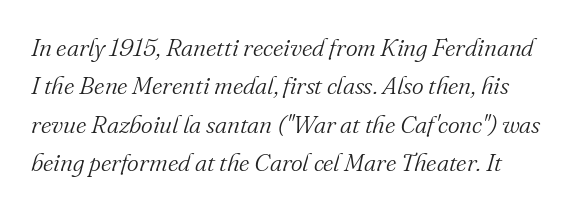
Q: Is the text bold? A: No.
Q: Is the text italic (slanted)? A: Yes, it leans right by about 16 degrees.
Q: Is the text underlined? A: No.
Q: Is the spacing between letters normal or unusually wide? A: Normal.
Q: Is the spacing between lines tight, normal or loose? A: Normal.
